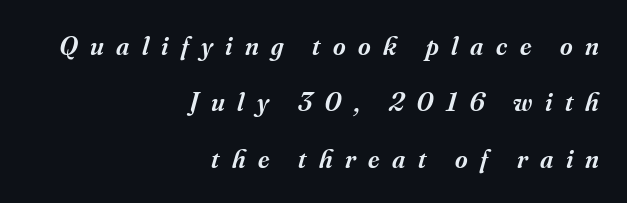
{"italic": "yes", "lean": "right", "slant_degrees": 16, "bold": "semi", "underline": "no", "align": "right", "line_spacing": "loose", "line_spacing_ratio": 2.09, "letter_spacing": "wide", "letter_spacing_em": 0.46, "glyph_px": 27}
